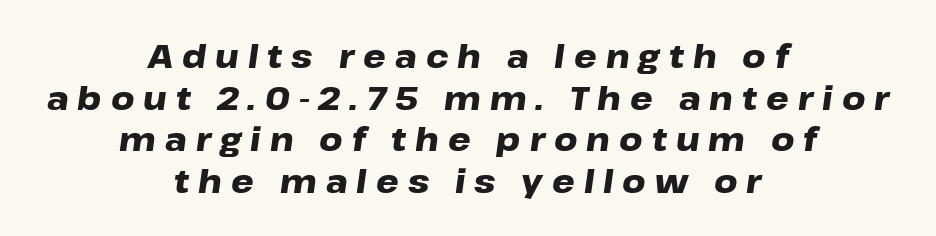
The image shows 32 px heavy, wide type, italic (leaning right); set centered, normal line spacing (1.3x), unusually wide letter spacing (+0.28 em), not underlined; low stroke contrast and a medium x-height.
